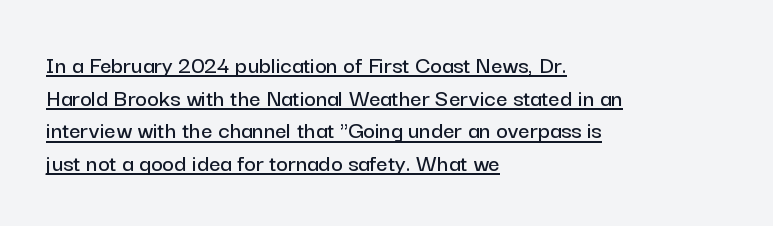
The paragraph shown leans on its left margin. Each line of the rendering has a horizontal stroke beneath the glyphs. Rows of type keep a routine distance in the vertical direction. The font's upright variant was chosen for this text.
